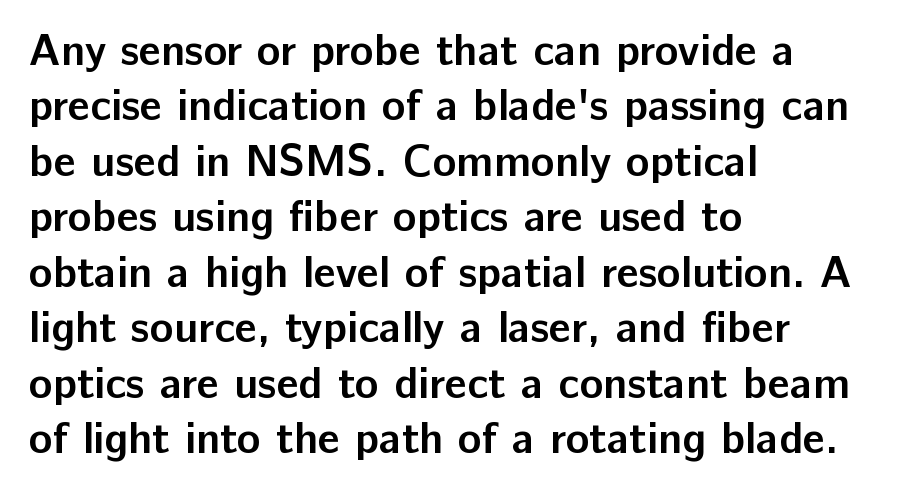
Unlike a traditional serif, this face leaves its strokes unadorned. This is the regular roman posture of the typeface. Each letter keeps its own natural width here, so spacing adapts to shape. The words here are not underlined.
